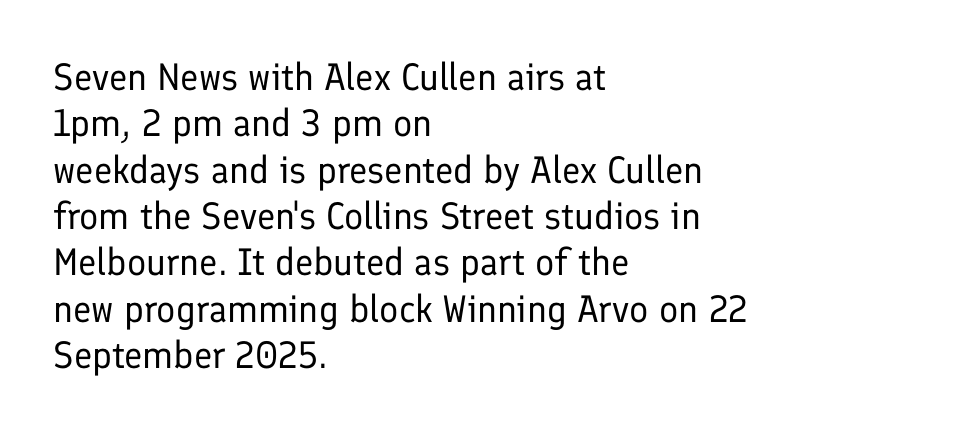
Q: Is the text bold? A: No.
Q: Is the text italic (slanted)? A: No, it is upright.
Q: Is the typeface a serif or a sans-serif typeface? A: Sans-serif.
Q: Is the text underlined? A: No.
Q: How is the paragraph aligned? A: Left-aligned.
Q: Is the spacing between letters normal or unusually wide? A: Normal.
Q: Width (condensed, normal, or wide)? A: Normal.
Q: Stroke contrast? A: Low.
Q: x-height? A: Medium.
Q: Monospaced? A: No.
